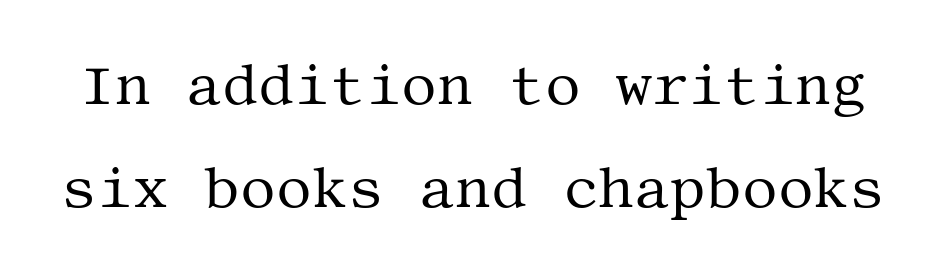
The image shows 56 px regular-weight serif type, upright; set line spacing 1.84x, normal letter spacing, not underlined; medium stroke contrast and a large x-height.
